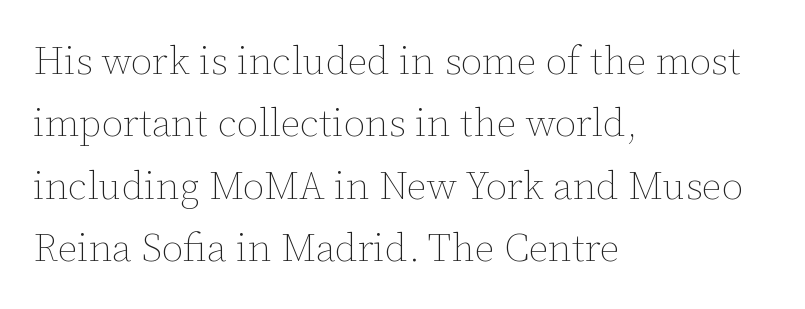
Q: Is the text bold? A: No.
Q: Is the text italic (slanted)? A: No, it is upright.
Q: Is the text underlined? A: No.
Q: How is the paragraph aligned? A: Left-aligned.
Q: Is the spacing between letters normal or unusually wide? A: Normal.
Q: Is the spacing between lines tight, normal or loose? A: Normal.
Q: Width (condensed, normal, or wide)? A: Normal.
Q: Stroke contrast? A: Low.
Q: x-height? A: Medium.
Q: Monospaced? A: No.
